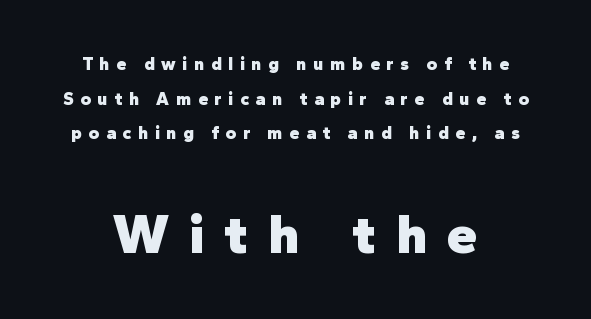
This rendering widens character spacing well past its baseline value. Caption: bold face, heavy strokes. The rendering uses a large line-height, opening up the rows. You could not count columns in this text — the font is proportionally spaced. The passage shown begins with its smaller block and ends with its larger one. A typesetter would label this face a sans.
